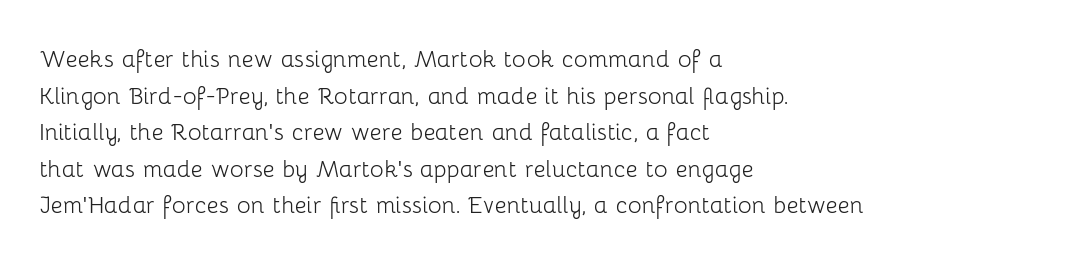
Q: Is the text bold? A: No.
Q: Is the text italic (slanted)? A: No, it is upright.
Q: Is the typeface a serif or a sans-serif typeface? A: Sans-serif.
Q: Is the text underlined? A: No.
Q: How is the paragraph aligned? A: Left-aligned.
Q: Is the spacing between letters normal or unusually wide? A: Normal.
Q: Is the spacing between lines tight, normal or loose? A: Normal.
Q: Width (condensed, normal, or wide)? A: Normal.
Q: Stroke contrast? A: Low.
Q: x-height? A: Medium.
Q: Monospaced? A: No.
